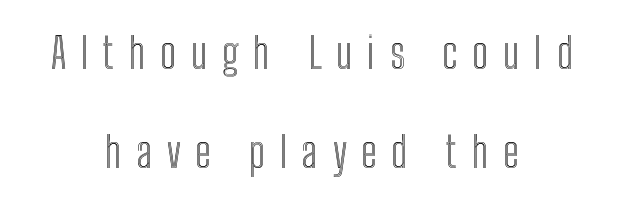
The paragraph has two soft edges and a firm central axis. Short note: letters widely spaced. Underline: absent. Notice how the stems are strictly vertical — no italics here. Do the characters align in a grid? No, the font is proportional. These lines stand farther apart than default settings would place them.
